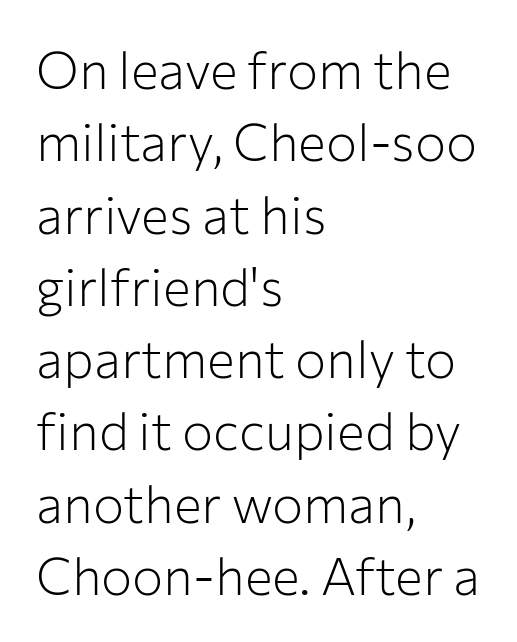
{"serif": "no", "italic": "no", "bold": "no", "weight": "light", "width": "normal", "stroke_contrast": "low", "x_height": "medium", "monospaced": "no", "underline": "no", "align": "left", "line_spacing": "normal", "line_spacing_ratio": 1.39, "letter_spacing": "normal", "letter_spacing_em": 0.0, "glyph_px": 52}
